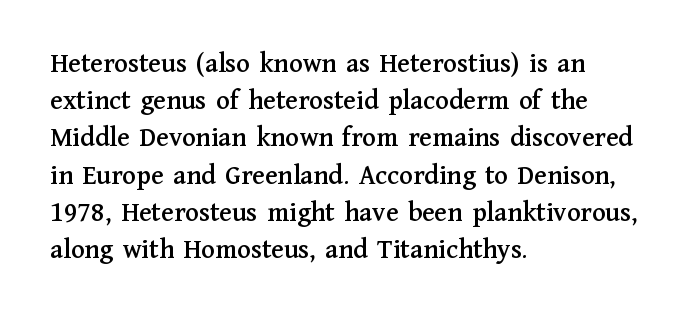
The image shows 28 px serif type, upright; set left-aligned, normal line spacing (1.33x), normal letter spacing, not underlined; medium stroke contrast and a medium x-height.
